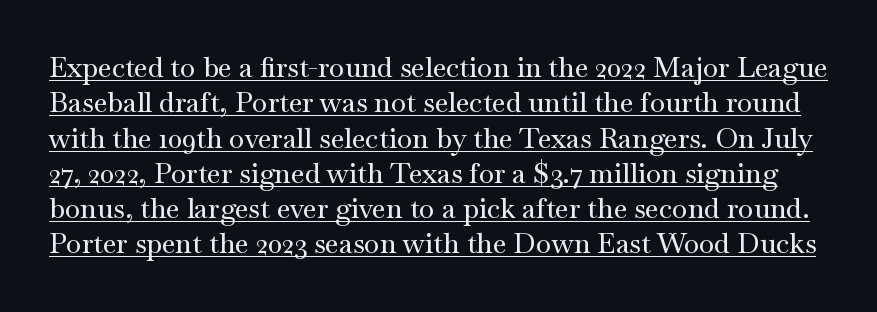
{"serif": "yes", "italic": "no", "width": "wide", "stroke_contrast": "medium", "x_height": "small", "monospaced": "no", "underline": "yes", "line_spacing": "normal", "line_spacing_ratio": 1.26, "letter_spacing": "normal", "letter_spacing_em": 0.0, "glyph_px": 28}
